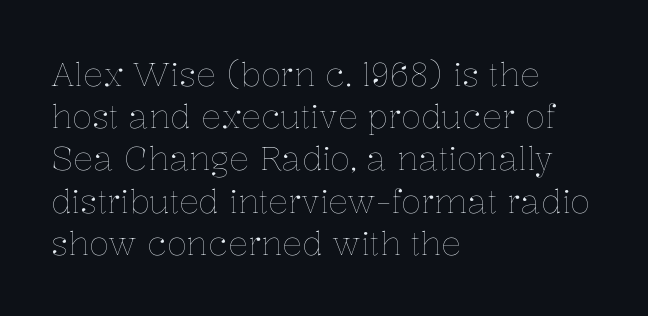
{"italic": "no", "bold": "no", "weight": "thin", "width": "normal", "stroke_contrast": "low", "x_height": "medium", "monospaced": "no", "underline": "no", "align": "left", "line_spacing": "normal", "line_spacing_ratio": 1.28, "letter_spacing": "normal", "letter_spacing_em": 0.0, "glyph_px": 33}
